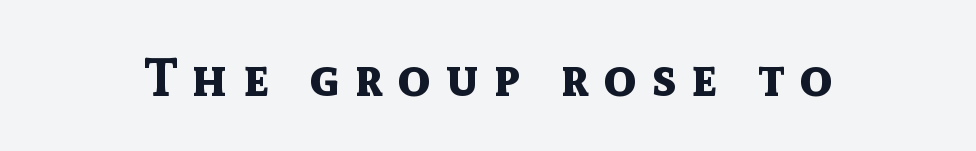
{"serif": "no", "italic": "no", "bold": "yes", "weight": "bold", "width": "normal", "x_height": "medium", "monospaced": "no", "underline": "no", "letter_spacing": "wide", "letter_spacing_em": 0.29, "glyph_px": 53}
